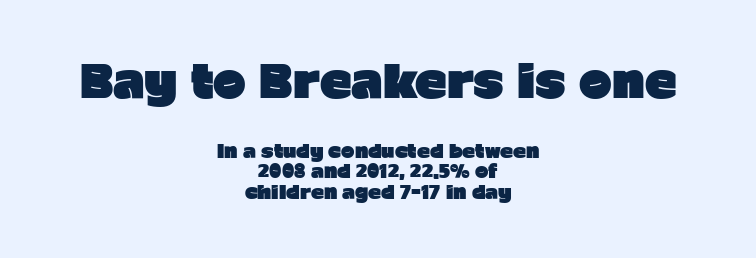
{"serif": "no", "italic": "no", "bold": "yes", "weight": "heavy", "width": "normal", "stroke_contrast": "low", "x_height": "medium", "monospaced": "no", "underline": "no", "align": "center", "line_spacing": "tight", "line_spacing_ratio": 1.15, "letter_spacing": "normal", "letter_spacing_em": 0.0, "larger_block": "first", "size_ratio": 2.44, "glyph_px": 44}
